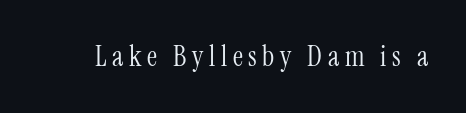
Do the characters align in a grid? No, the font is proportional. The words here are not underlined. Yep, those are serifs on the letters. Stroke mass is kept to a normal reading level or below.
